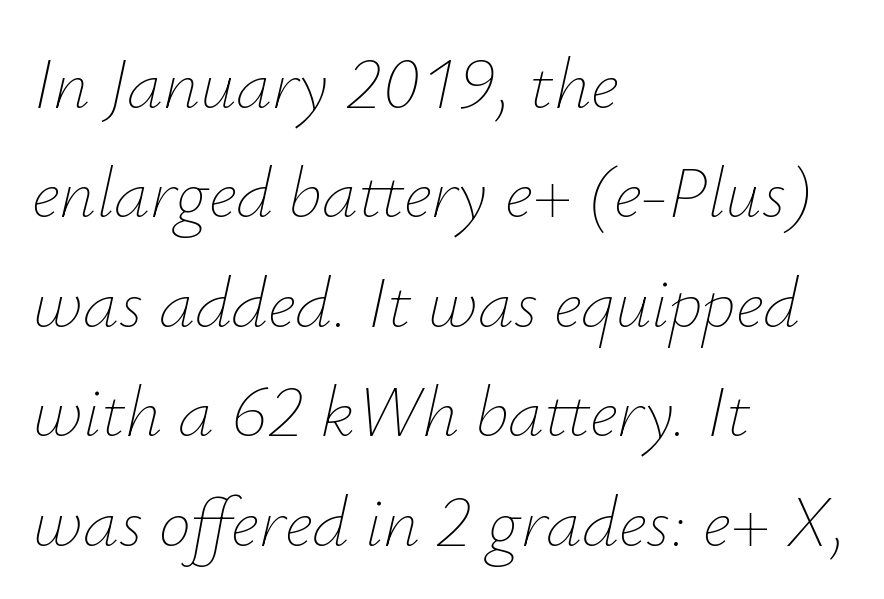
The image shows 72 px thin type, italic (leaning right); set left-aligned, normal line spacing (1.52x), normal letter spacing, not underlined; low stroke contrast and a small x-height.
